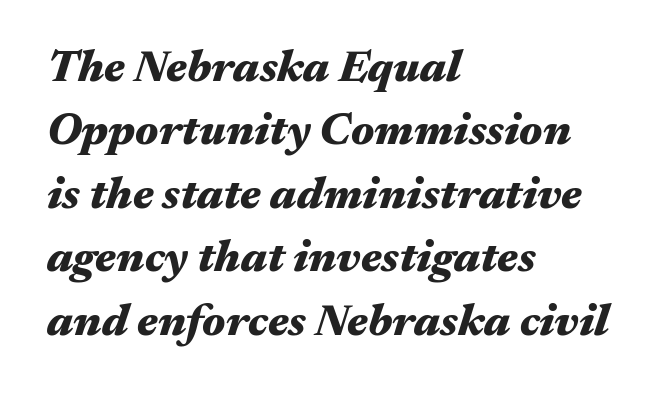
The image shows 45 px heavy, wide type, italic (leaning right); set left-aligned, normal line spacing (1.41x), normal letter spacing, not underlined; medium stroke contrast and a medium x-height.
